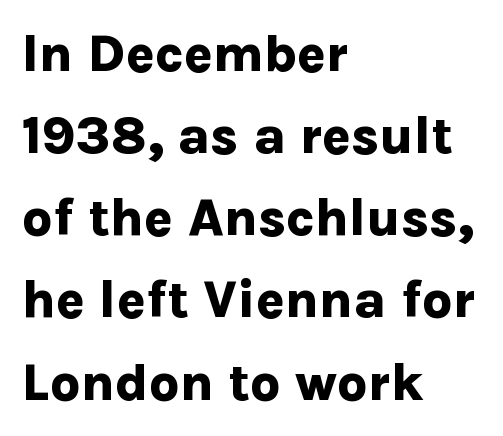
The lines in this sample share a left origin and differ only in where they stop. Does the lettering tilt? It doesn't — this is upright. Note the varied advance widths — an 'i' is clearly narrower than an 'm'. The characters look thick and weighty, a clear bold.
